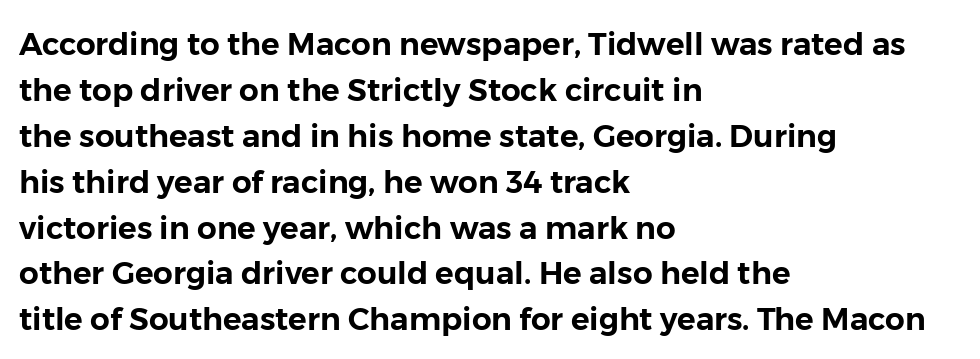
Q: Is the text italic (slanted)? A: No, it is upright.
Q: Is the typeface a serif or a sans-serif typeface? A: Sans-serif.
Q: Is the text underlined? A: No.
Q: How is the paragraph aligned? A: Left-aligned.
Q: Is the spacing between letters normal or unusually wide? A: Normal.
Q: Is the spacing between lines tight, normal or loose? A: Normal.
Q: Width (condensed, normal, or wide)? A: Normal.
Q: Stroke contrast? A: Low.
Q: x-height? A: Medium.
Q: Monospaced? A: No.
